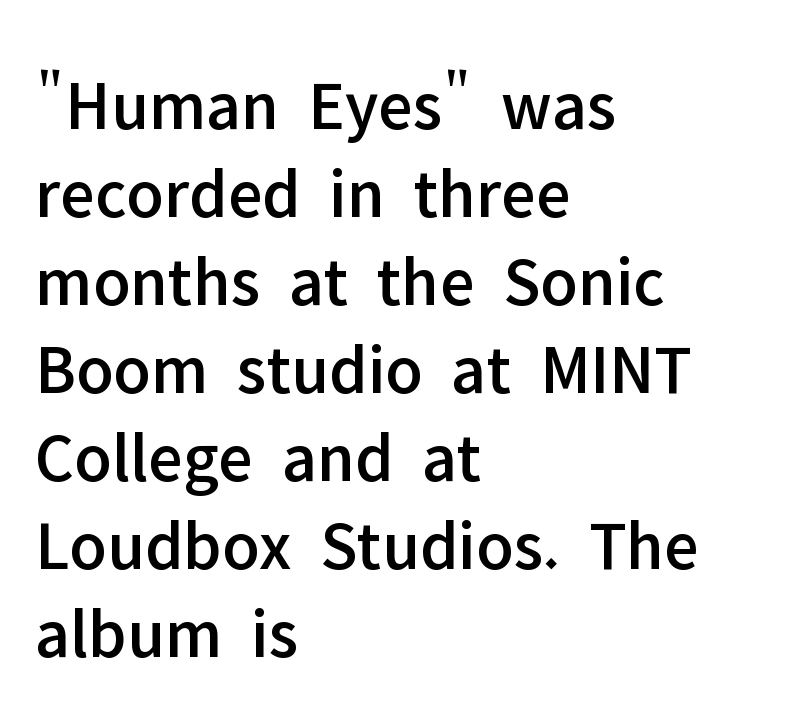
The image shows 71 px sans-serif type, upright; set left-aligned, line spacing 1.24x, normal letter spacing, not underlined; low stroke contrast and a medium x-height.
